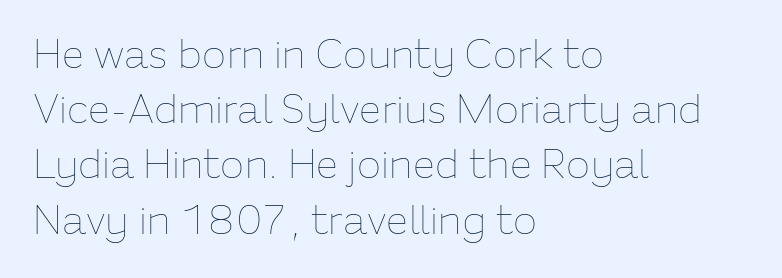
The image shows 40 px thin type, upright; set left-aligned, normal line spacing (1.38x), normal letter spacing, not underlined; low stroke contrast and a medium x-height.
